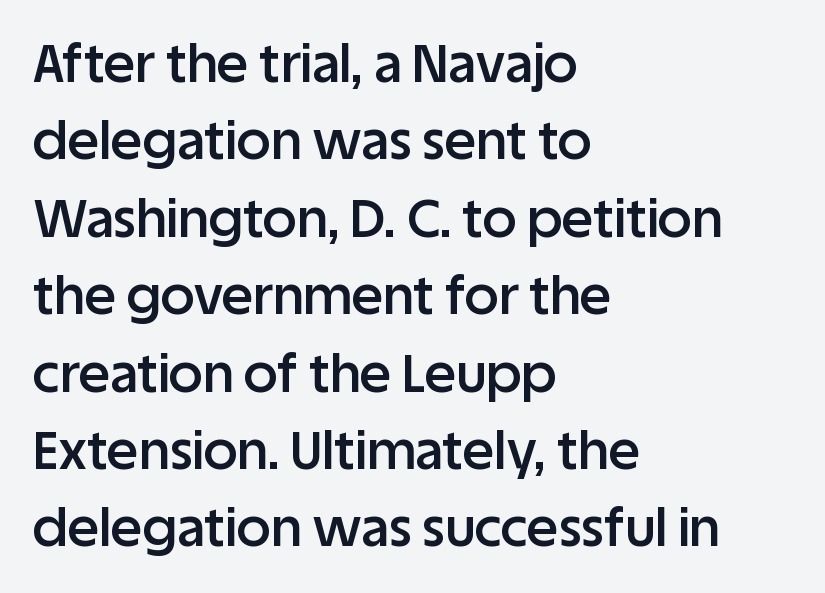
I'd describe the lettering as semibold — firm but not a full bold. Do the characters align in a grid? No, the font is proportional. Horizontally, the lines are justified to the leading edge only. What stands out about the letter spacing? Nothing — it is the standard amount. Plain, unruled lines of type.
